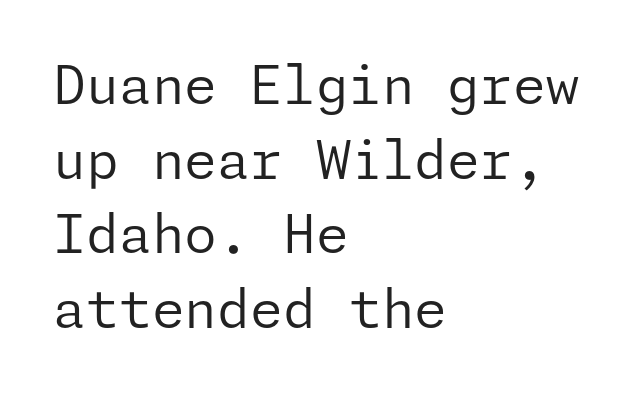
{"serif": "no", "italic": "no", "bold": "no", "weight": "regular", "width": "normal", "stroke_contrast": "low", "x_height": "medium", "underline": "no", "align": "left", "line_spacing": "normal", "line_spacing_ratio": 1.41, "letter_spacing": "normal", "letter_spacing_em": 0.0, "glyph_px": 53}
